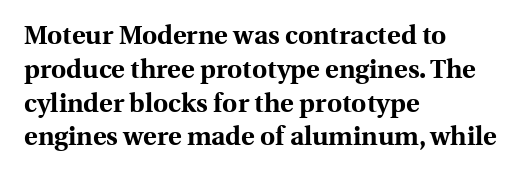
{"italic": "no", "bold": "yes", "underline": "no", "align": "left", "line_spacing": "normal", "line_spacing_ratio": 1.3, "letter_spacing": "normal", "letter_spacing_em": 0.0, "glyph_px": 26}
